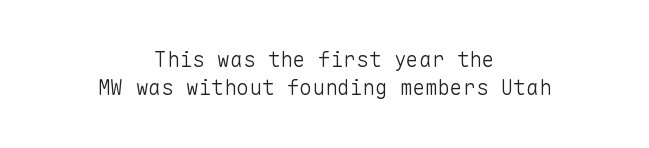
Q: Is the text bold? A: No.
Q: Is the text italic (slanted)? A: No, it is upright.
Q: Is the text underlined? A: No.
Q: How is the paragraph aligned? A: Centered.
Q: Is the spacing between letters normal or unusually wide? A: Normal.
Q: Is the spacing between lines tight, normal or loose? A: Normal.
